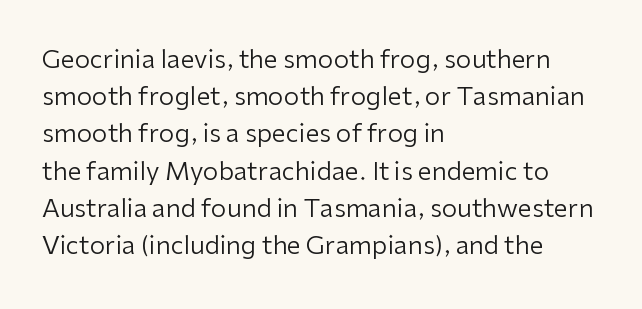
Each new line begins a customary step beneath the previous one. In CSS terms this would be text-align: left. Every character sits straight up, as roman type does. Inter-character spacing is left at the font's built-in metrics.
